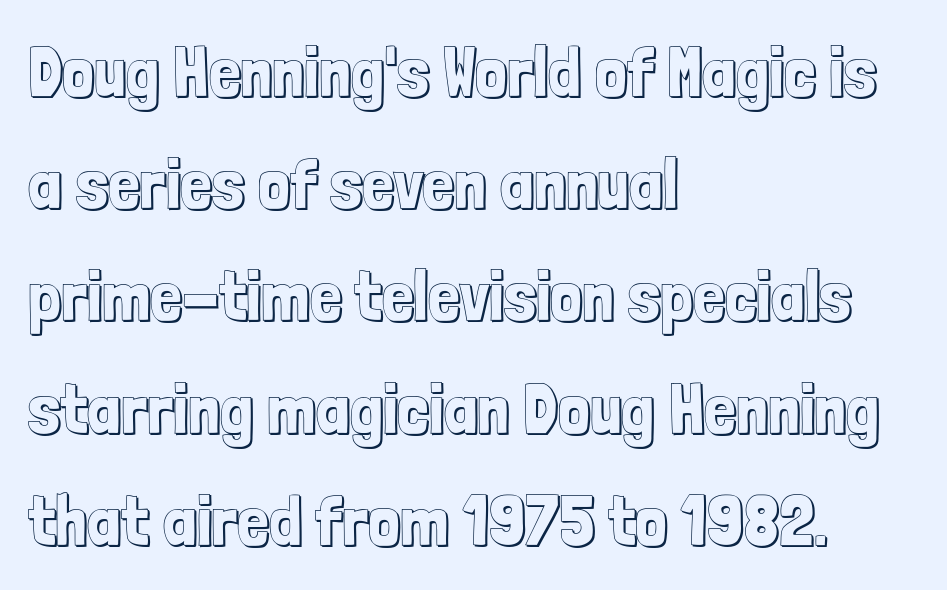
Q: Is the text italic (slanted)? A: No, it is upright.
Q: Is the text underlined? A: No.
Q: How is the paragraph aligned? A: Left-aligned.
Q: Is the spacing between letters normal or unusually wide? A: Normal.
Q: Is the spacing between lines tight, normal or loose? A: Normal.
Q: Width (condensed, normal, or wide)? A: Condensed.
Q: x-height? A: Medium.
Q: Monospaced? A: No.
